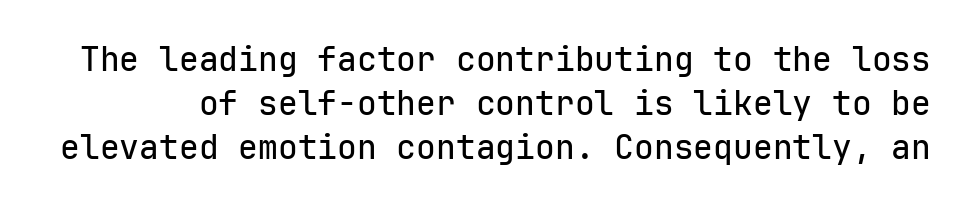
Fixed-width glyphs throughout — classic coding-font behaviour. The words here are not underlined. This is roman type, the default non-slanted kind. Normally led — the rows are evenly, conventionally spaced. Are there feet on the stems? There aren't — it's a sans.
